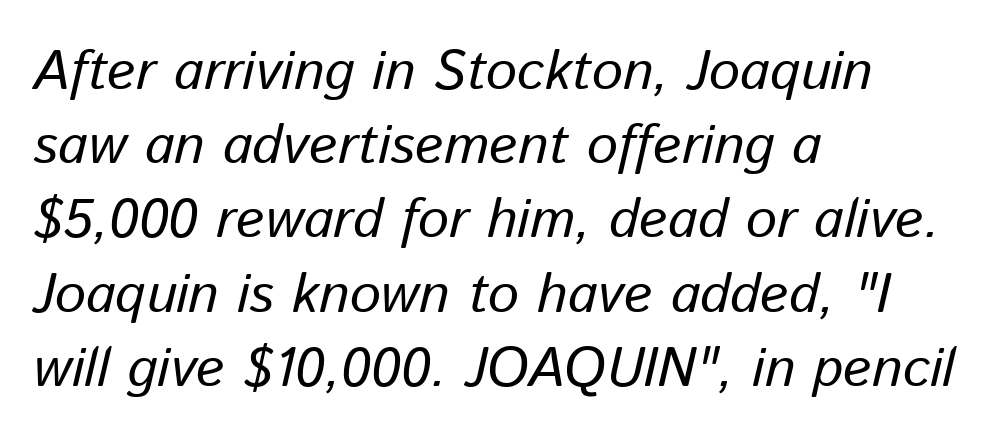
Q: Is the text bold? A: No.
Q: Is the text italic (slanted)? A: Yes, it leans right by about 13 degrees.
Q: Is the text underlined? A: No.
Q: How is the paragraph aligned? A: Left-aligned.
Q: Is the spacing between letters normal or unusually wide? A: Normal.
Q: Is the spacing between lines tight, normal or loose? A: Normal.
Q: Width (condensed, normal, or wide)? A: Normal.
Q: Stroke contrast? A: Low.
Q: x-height? A: Medium.
Q: Monospaced? A: No.
